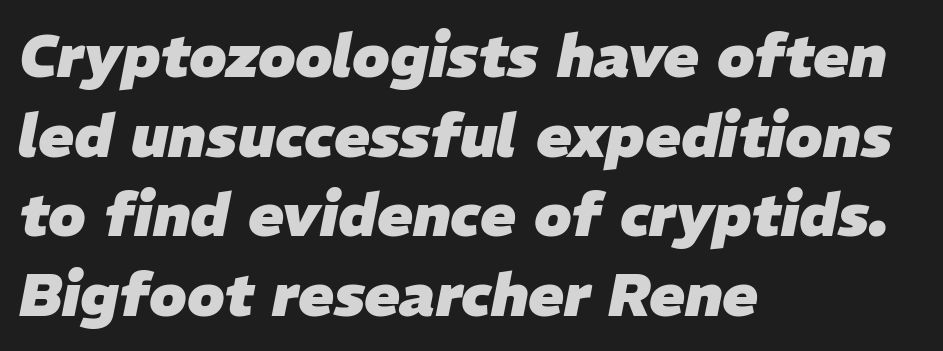
The face used here is proportionally spaced, like ordinary book or web type. The whole block is typeset with a tilt. Reading down the block, your eye returns to a fixed left position each line. Glance below the letters and you will spot only blank space. Notice how descenders clear the ascenders below comfortably — that's standard leading.
